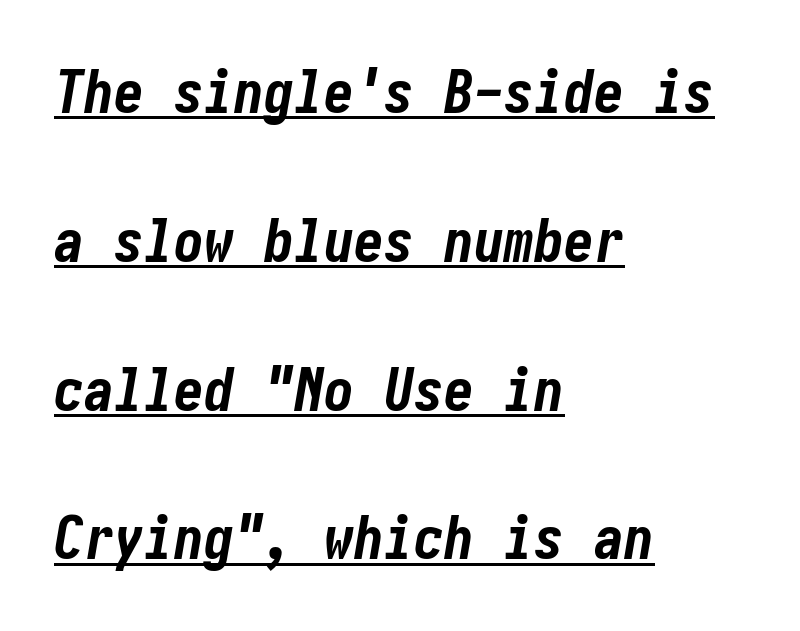
The image shows 60 px bold, condensed type, italic (leaning right); set left-aligned, loose line spacing (2.48x), normal letter spacing, underlined; low stroke contrast and a medium x-height.
